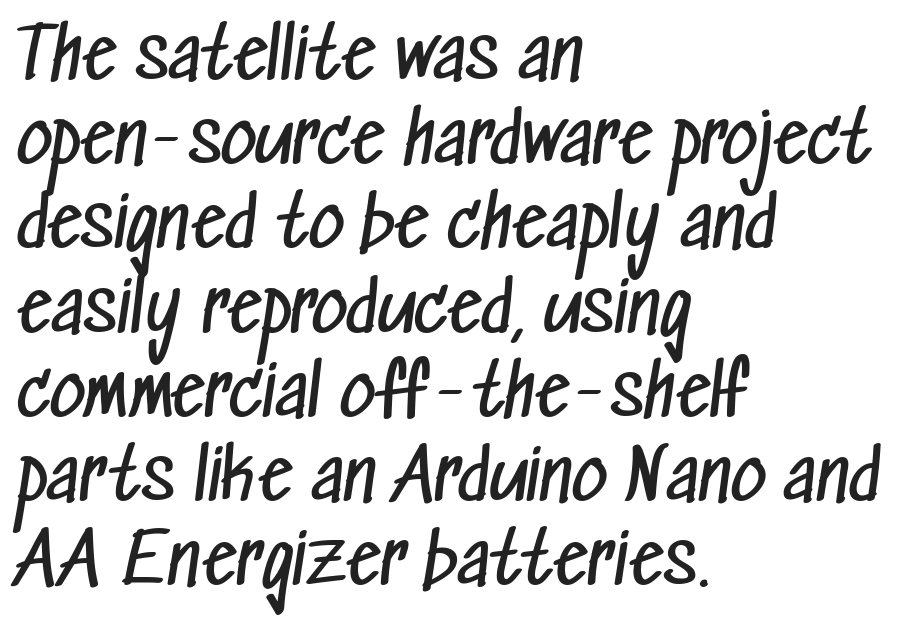
Words float on clear page, feet unadorned. Does the copy run flush right? No — it runs flush left. Unlike a traditional serif, this face leaves its strokes unadorned. Short note: letters normally spaced.
